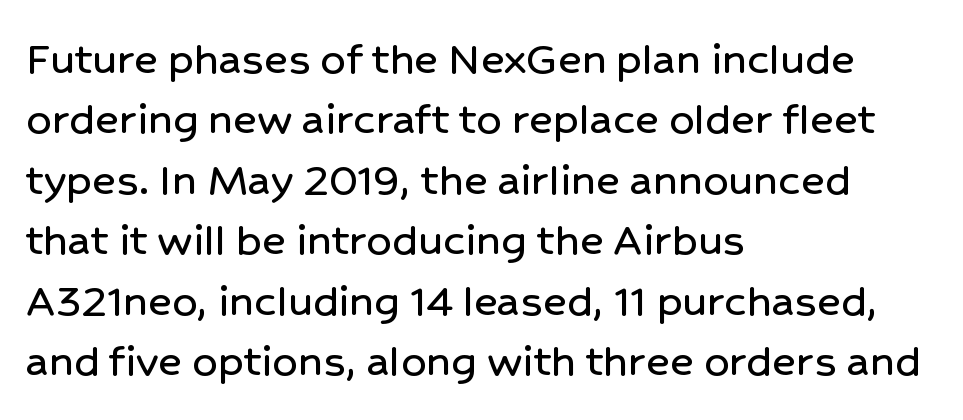
A typesetter would label this face a sans. Descenders hang freely into open space. The typography opts for an upright posture over an oblique one. Line beginnings align vertically; line endings do not. A typesetter would call this proportional, since set widths differ per character. Tracking here is standard; glyphs follow each other at the usual distance.
